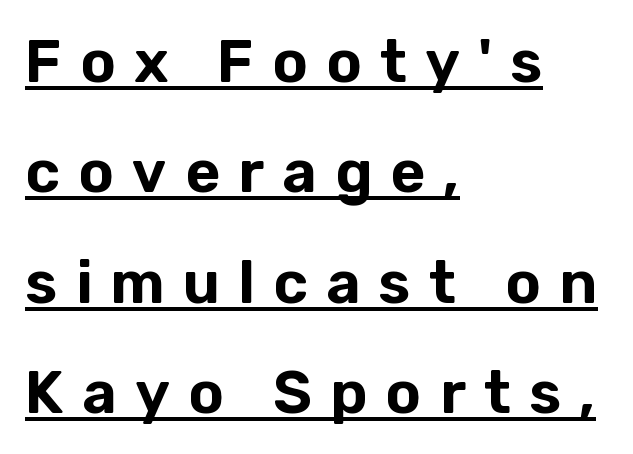
{"serif": "no", "italic": "no", "width": "normal", "stroke_contrast": "low", "x_height": "medium", "monospaced": "no", "underline": "yes", "align": "left", "line_spacing_ratio": 1.84, "letter_spacing": "wide", "letter_spacing_em": 0.3, "glyph_px": 60}
